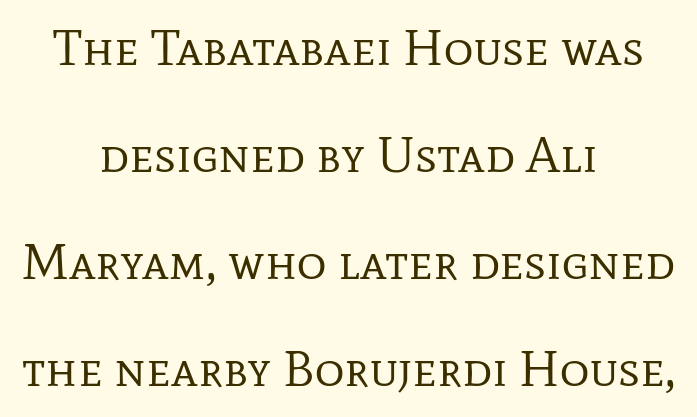
This reads as an unemphasized weight, regular at the heaviest. Where is the straight margin? There isn't one; the lines are centered. The space between consecutive lines is lavish. Note the varied advance widths — an 'i' is clearly narrower than an 'm'. The glyphs are unaccompanied by any horizontal stroke below them. Nope, not italic — everything's standing straight.
